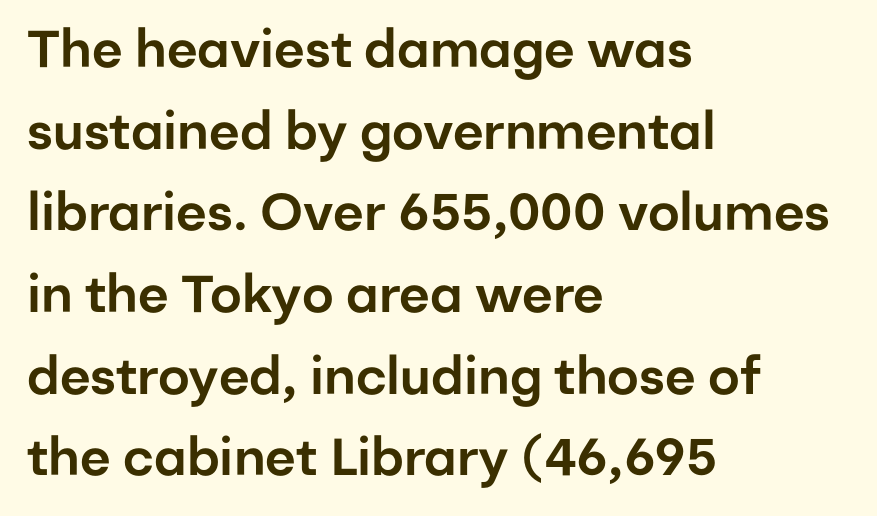
Letters rest on an invisible, unmarked baseline. Rows of type keep a routine distance in the vertical direction. A sans-serif font was chosen for this passage. Note the varied advance widths — an 'i' is clearly narrower than an 'm'. The gaps between neighbouring characters are ordinary and unremarkable. This rendering uses left alignment, leaving the right contour irregular.
